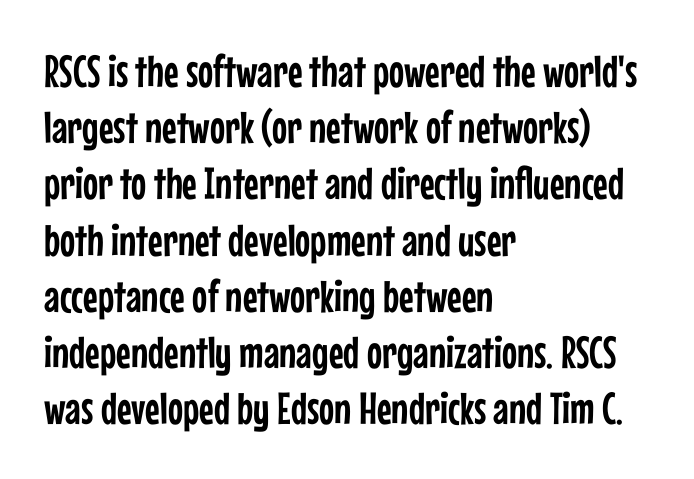
Q: Is the text italic (slanted)? A: No, it is upright.
Q: Is the typeface a serif or a sans-serif typeface? A: Sans-serif.
Q: Is the text underlined? A: No.
Q: How is the paragraph aligned? A: Left-aligned.
Q: Is the spacing between letters normal or unusually wide? A: Normal.
Q: Is the spacing between lines tight, normal or loose? A: Normal.
Q: Width (condensed, normal, or wide)? A: Condensed.
Q: Stroke contrast? A: Low.
Q: x-height? A: Medium.
Q: Monospaced? A: No.
